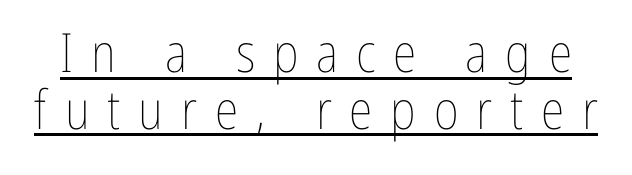
The image shows 54 px thin, condensed type, upright; set tight line spacing (1.05x), unusually wide letter spacing (+0.33 em), underlined; low stroke contrast and a medium x-height.
